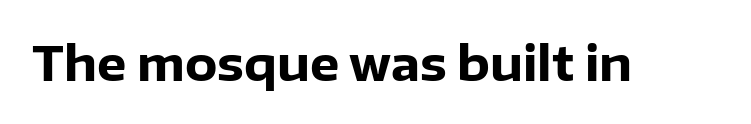
{"serif": "no", "italic": "no", "bold": "yes", "weight": "heavy", "width": "normal", "stroke_contrast": "low", "x_height": "medium", "monospaced": "no", "underline": "no", "letter_spacing": "normal", "letter_spacing_em": 0.0, "glyph_px": 47}
